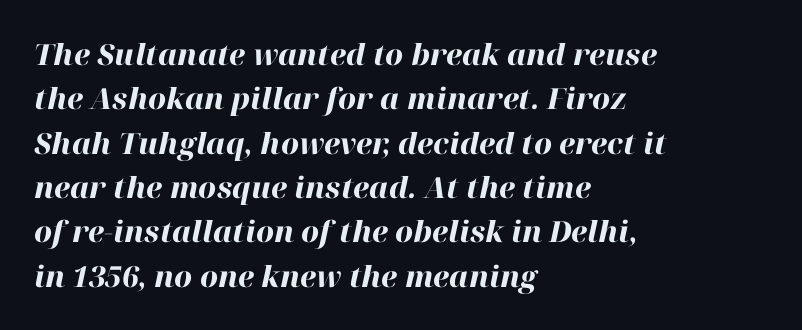
Summary of weight: heavy, a full bold. The line-height multiplier appears to be the usual default. What stands out about the letter spacing? Nothing — it is the standard amount. The passage is arranged the way most books set body copy — flush left. Italic: yes, the glyphs are oblique.
